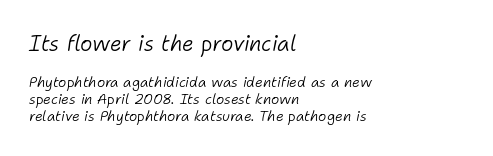
{"italic": "yes", "lean": "right", "slant_degrees": 11, "bold": "no", "underline": "no", "align": "left", "line_spacing_ratio": 1.23, "letter_spacing": "normal", "letter_spacing_em": 0.0, "larger_block": "first", "size_ratio": 1.5, "glyph_px": 21}
